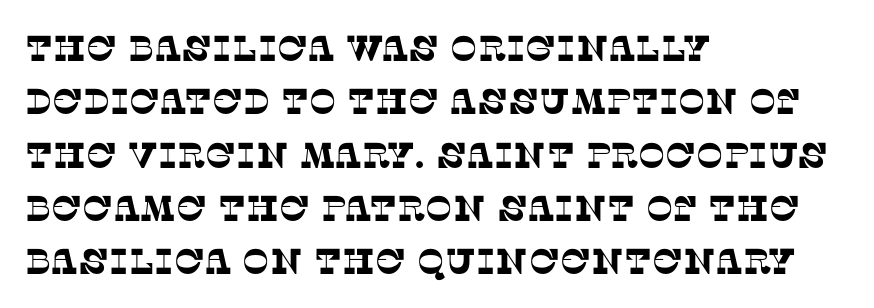
The image shows 36 px serif type; set left-aligned, normal line spacing (1.48x), normal letter spacing, not underlined; low stroke contrast and a large x-height.
